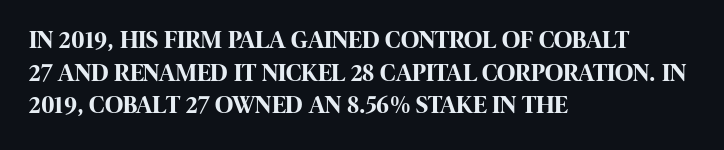
{"italic": "no", "bold": "yes", "underline": "no", "align": "left", "line_spacing": "normal", "line_spacing_ratio": 1.31, "letter_spacing": "normal", "letter_spacing_em": 0.0, "glyph_px": 25}
